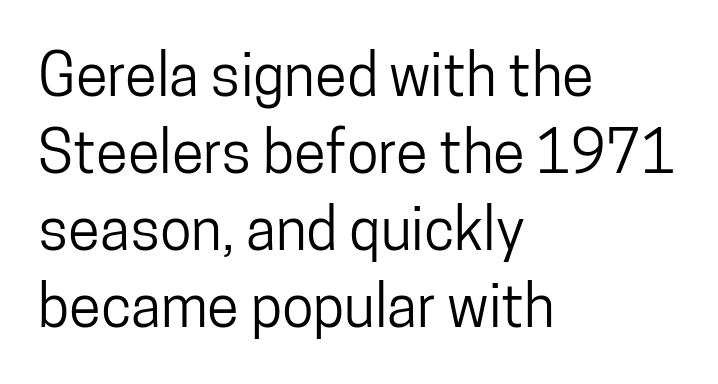
{"serif": "no", "italic": "no", "width": "condensed", "stroke_contrast": "low", "x_height": "medium", "monospaced": "no", "underline": "no", "align": "left", "line_spacing": "normal", "line_spacing_ratio": 1.33, "letter_spacing": "normal", "letter_spacing_em": 0.0, "glyph_px": 58}
